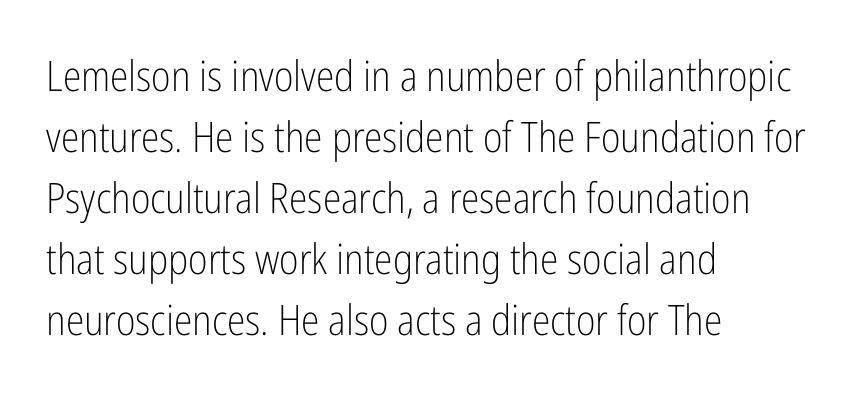
{"serif": "no", "italic": "no", "bold": "no", "weight": "light", "width": "condensed", "stroke_contrast": "low", "x_height": "medium", "monospaced": "no", "underline": "no", "align": "left", "line_spacing": "normal", "line_spacing_ratio": 1.45, "letter_spacing": "normal", "letter_spacing_em": 0.0, "glyph_px": 42}
